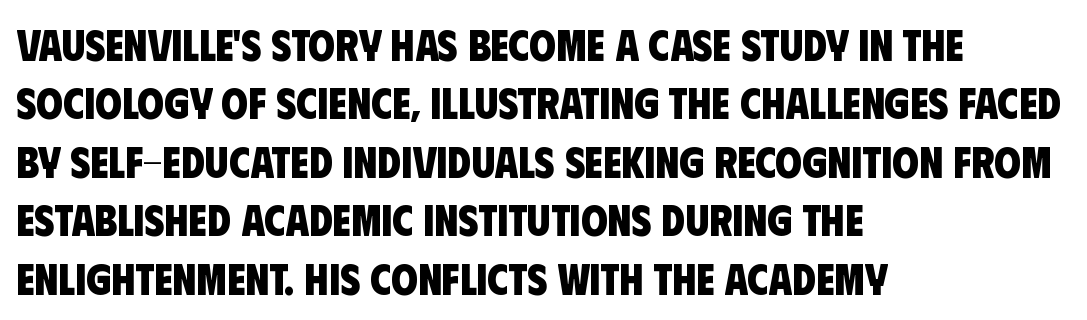
{"serif": "no", "bold": "yes", "weight": "heavy", "width": "condensed", "stroke_contrast": "low", "x_height": "large", "monospaced": "no", "underline": "no", "align": "left", "line_spacing": "normal", "line_spacing_ratio": 1.36, "letter_spacing": "normal", "letter_spacing_em": 0.0, "glyph_px": 43}
